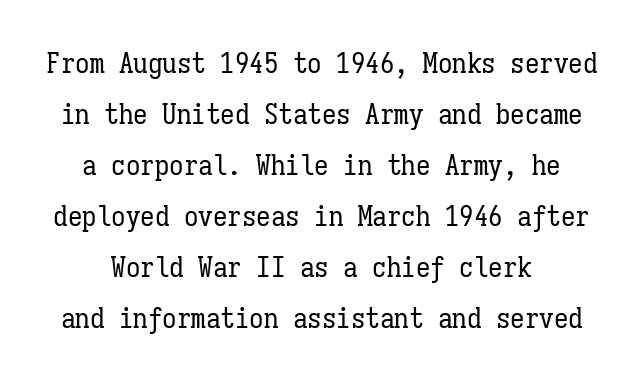
Spacing verdict: monospaced, one width for all characters. Clear beneath every line of the passage. Nobody touched the tracking dial on this one. When letters stand straight like this, we call the style roman or upright.
